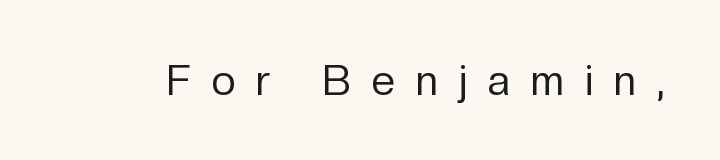
{"serif": "no", "italic": "no", "bold": "no", "weight": "regular", "width": "normal", "stroke_contrast": "low", "x_height": "medium", "monospaced": "no", "underline": "no", "letter_spacing": "wide", "letter_spacing_em": 0.5, "glyph_px": 42}
